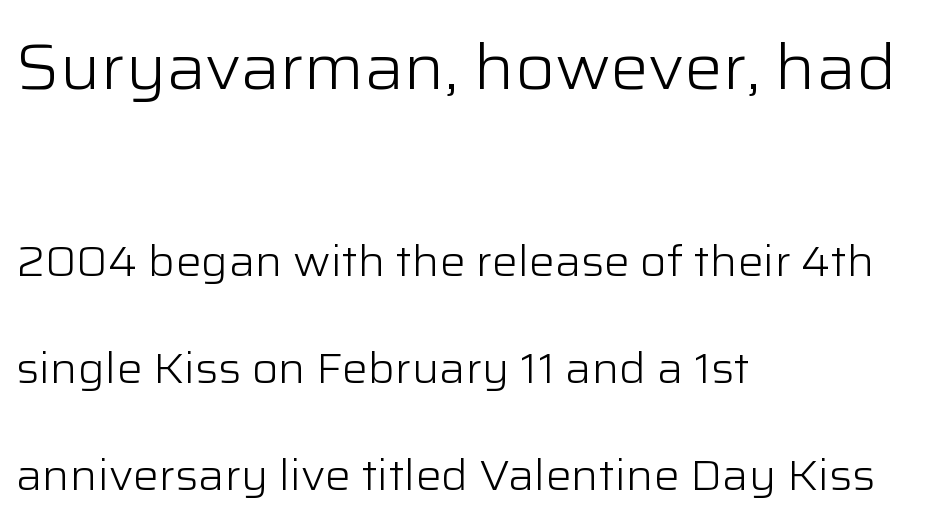
The image shows 64 px light sans-serif type, upright; set left-aligned, loose line spacing (2.49x), normal letter spacing, not underlined; the first (top) block is 1.49x larger; low stroke contrast and a medium x-height.
